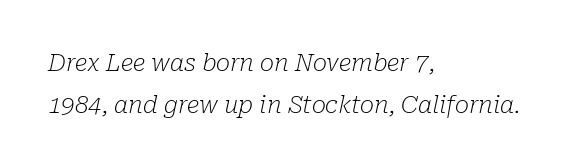
{"italic": "yes", "lean": "right", "slant_degrees": 10, "bold": "no", "underline": "no", "align": "left", "line_spacing_ratio": 1.74, "letter_spacing": "normal", "letter_spacing_em": 0.0, "glyph_px": 24}
